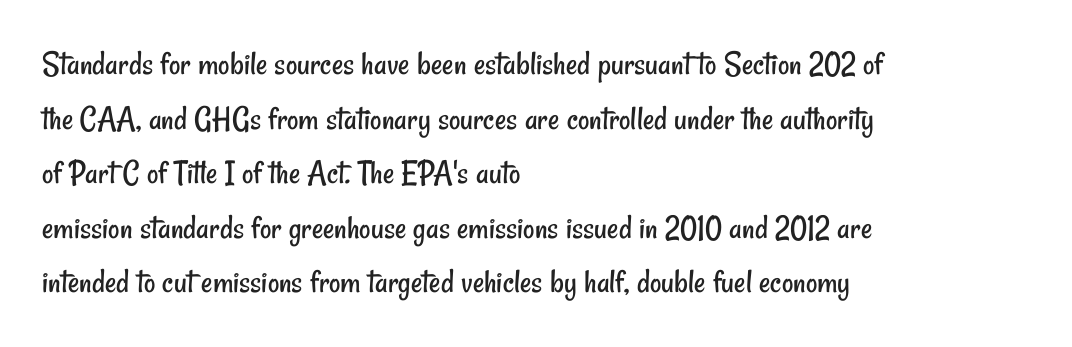
All the whitespace from short lines collects on the right. The line texture is even and compact thanks to regular tracking. Spacing verdict: proportional, widths tailored to each character. Type without underlining. Evenly set lines give the paragraph a standard silhouette.
